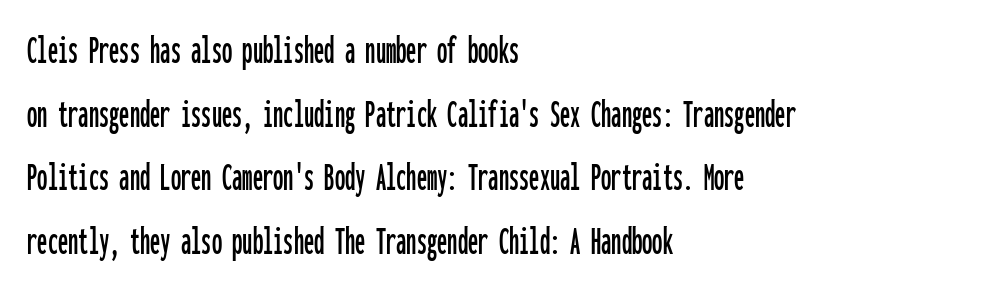
The image shows 41 px condensed sans-serif type, upright, monospaced; set left-aligned, normal line spacing (1.55x), normal letter spacing, not underlined; low stroke contrast and a medium x-height.
